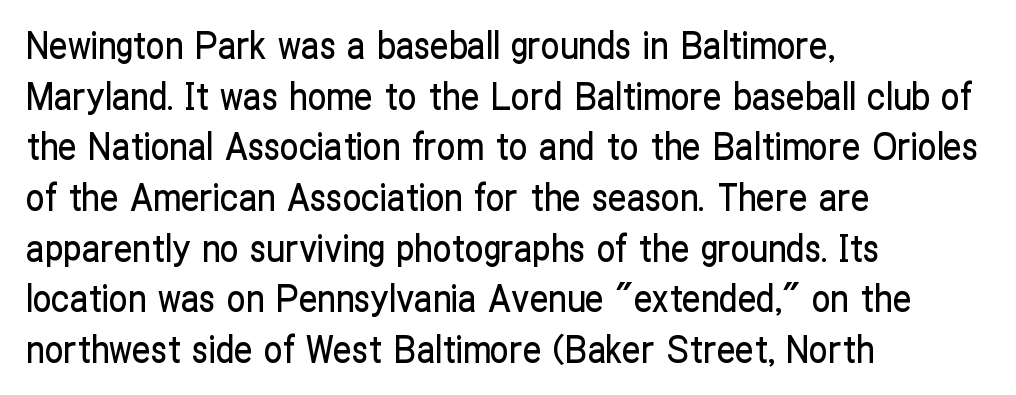
{"serif": "no", "italic": "no", "width": "condensed", "stroke_contrast": "low", "x_height": "medium", "monospaced": "no", "underline": "no", "align": "left", "line_spacing": "normal", "line_spacing_ratio": 1.37, "letter_spacing": "normal", "letter_spacing_em": 0.0, "glyph_px": 37}
